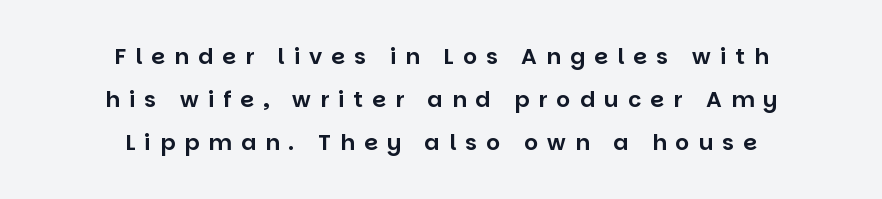
No word sits above an underline. Here the glyphs are tracked loosely, breaking word shapes into spaced letters. The compositor balanced each line on the midline. Posture: upright roman. The vertical gap from one line to the next is large.
